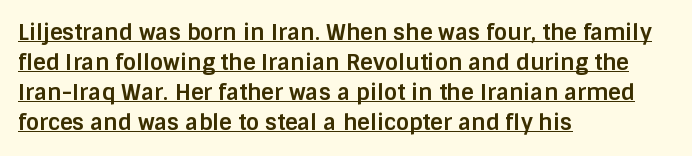
Short and long lines alike share a common starting point at left. This sample uses plain, unmodified letter spacing. How heavy is the stroke? Heavy — this is a bold. Tall strokes in this sample are plumb rather than angled.
